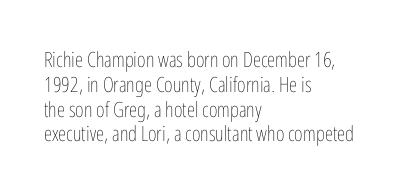
The image shows 21 px text type, upright; set left-aligned, line spacing 1.18x, normal letter spacing, not underlined.
